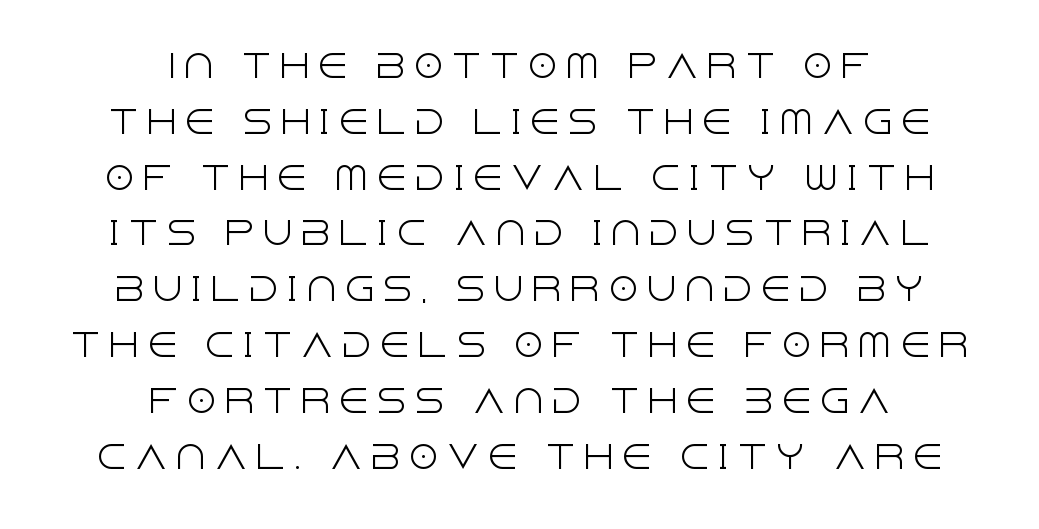
The whitespace from short lines is split evenly between both sides. This rendering widens character spacing well past its baseline value. When letters stand straight like this, we call the style roman or upright. These lines are rendered in a variable-pitch font. The glyphs in this specimen are sans serif. These glyphs show unthickened strokes, regular width or finer.
